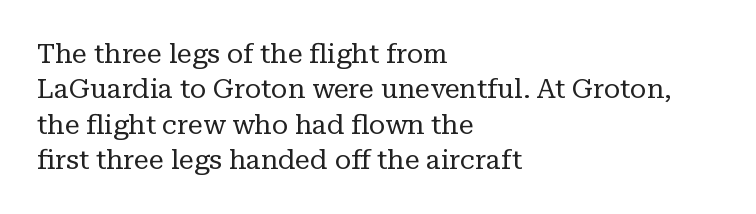
Q: Is the text bold? A: No.
Q: Is the text italic (slanted)? A: No, it is upright.
Q: Is the text underlined? A: No.
Q: How is the paragraph aligned? A: Left-aligned.
Q: Is the spacing between letters normal or unusually wide? A: Normal.
Q: Is the spacing between lines tight, normal or loose? A: Normal.
